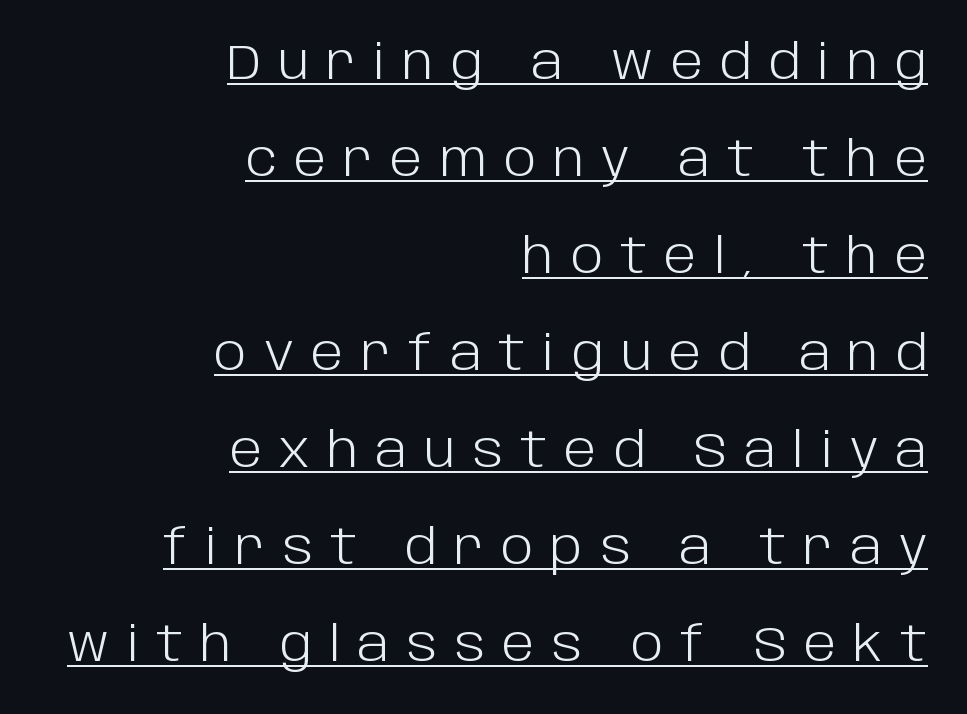
How are the letters spaced? Widely, with obvious added tracking. Stroke mass is kept to a normal reading level or below. Upright lettering throughout. The rag falls on the left side of this text block. Airy leading.
